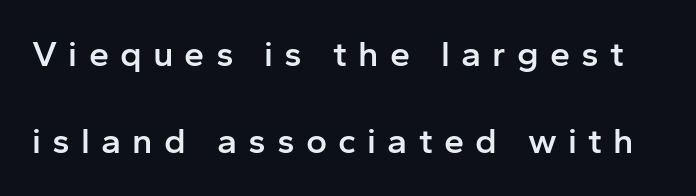
{"serif": "no", "italic": "no", "bold": "semi", "weight": "semibold", "width": "normal", "stroke_contrast": "low", "x_height": "medium", "monospaced": "no", "underline": "no", "line_spacing": "loose", "line_spacing_ratio": 2.43, "letter_spacing": "wide", "letter_spacing_em": 0.31, "glyph_px": 36}
